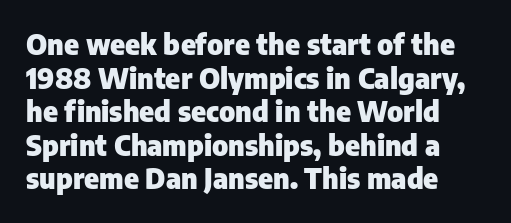
{"serif": "no", "italic": "no", "bold": "yes", "weight": "heavy", "width": "normal", "stroke_contrast": "low", "x_height": "medium", "monospaced": "no", "underline": "no", "align": "left", "line_spacing_ratio": 1.2, "letter_spacing": "normal", "letter_spacing_em": 0.0, "glyph_px": 28}
